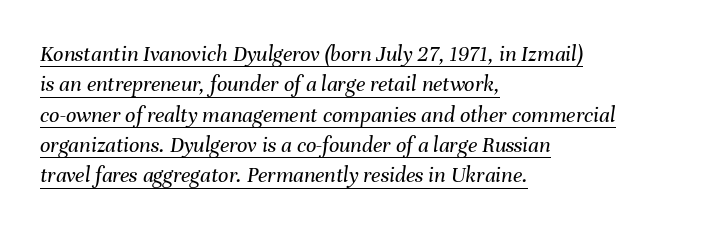
The image shows 23 px text type, italic (leaning right); set left-aligned, normal line spacing (1.32x), normal letter spacing, underlined.
